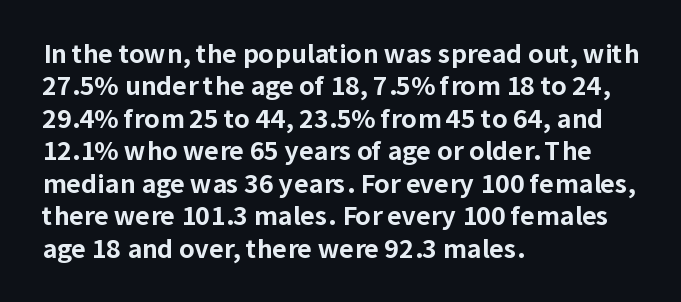
A typesetter would mark this as roman, not italic. The strokes are fattened all the way to bold. Beneath every word, the page is bare. The letters sit at their default tracking, neither squeezed nor spread. Notice how the passage keeps a crisp vertical edge on the left only. The lines sit at an ordinary, default distance from one another.
